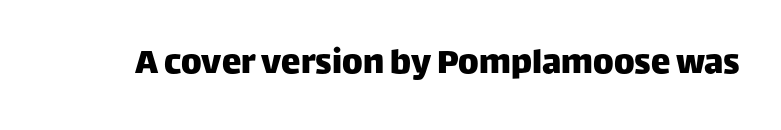
The image shows 39 px sans-serif type, upright; set normal letter spacing, not underlined; low stroke contrast and a large x-height.
